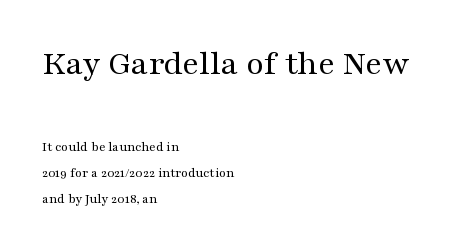
The image shows 36 px regular-weight, wide serif type, upright; set left-aligned, line spacing 1.87x, normal letter spacing, not underlined; the first (top) block is 2.57x larger; medium stroke contrast and a medium x-height.
